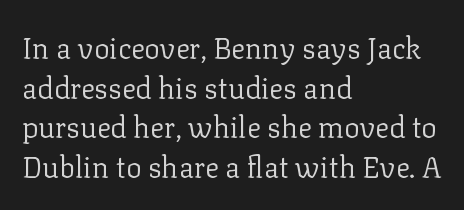
{"serif": "yes", "italic": "no", "bold": "no", "weight": "regular", "width": "normal", "stroke_contrast": "low", "x_height": "medium", "monospaced": "no", "underline": "no", "align": "left", "line_spacing": "normal", "line_spacing_ratio": 1.37, "letter_spacing": "normal", "letter_spacing_em": 0.0, "glyph_px": 29}
